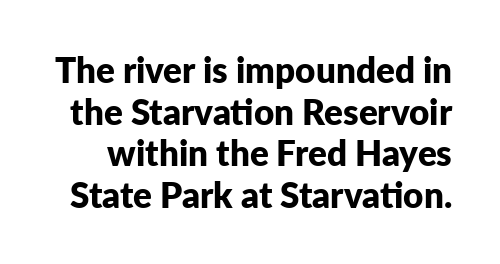
{"serif": "no", "italic": "no", "bold": "yes", "weight": "bold", "width": "normal", "stroke_contrast": "low", "x_height": "medium", "monospaced": "no", "underline": "no", "line_spacing_ratio": 1.19, "letter_spacing": "normal", "letter_spacing_em": 0.0, "glyph_px": 35}
